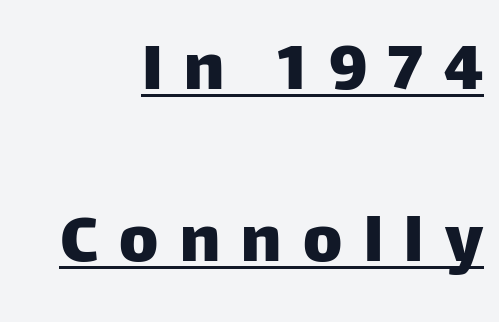
Q: Is the text italic (slanted)? A: No, it is upright.
Q: Is the typeface a serif or a sans-serif typeface? A: Sans-serif.
Q: Is the text underlined? A: Yes.
Q: How is the paragraph aligned? A: Right-aligned.
Q: Is the spacing between letters normal or unusually wide? A: Unusually wide.
Q: Is the spacing between lines tight, normal or loose? A: Loose.
Q: Width (condensed, normal, or wide)? A: Normal.
Q: Stroke contrast? A: Low.
Q: x-height? A: Large.
Q: Monospaced? A: No.
